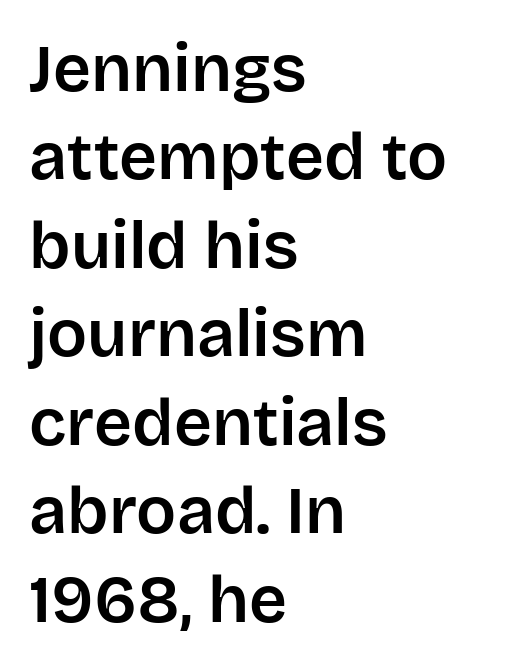
Proportional: the letters do not fall into vertical columns. What stands out about the letter spacing? Nothing — it is the standard amount. Unlike a traditional serif, this face leaves its strokes unadorned. Do the letters lean? They stand straight. These lines sit exactly where default settings would place them.
